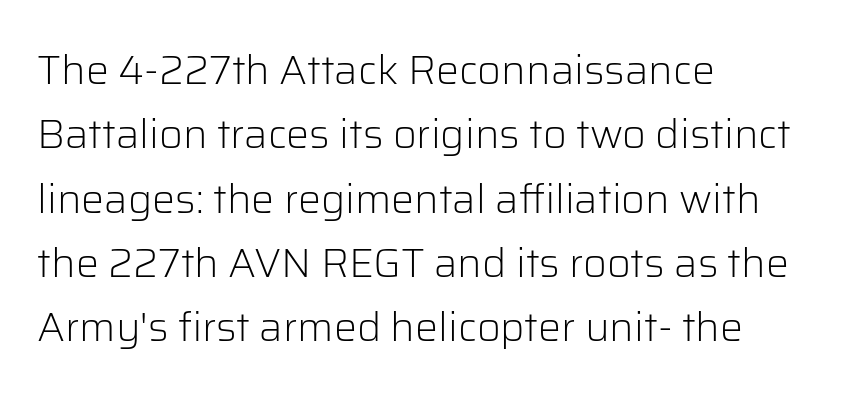
The image shows 41 px light sans-serif type, upright; set left-aligned, normal line spacing (1.57x), normal letter spacing, not underlined; low stroke contrast and a medium x-height.
